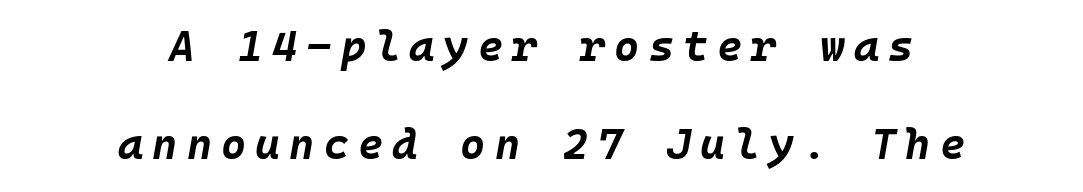
Q: Is the text bold? A: Yes.
Q: Is the text italic (slanted)? A: Yes, it leans right by about 10 degrees.
Q: Is the text underlined? A: No.
Q: How is the paragraph aligned? A: Centered.
Q: Is the spacing between letters normal or unusually wide? A: Unusually wide.
Q: Is the spacing between lines tight, normal or loose? A: Loose.
Q: Width (condensed, normal, or wide)? A: Normal.
Q: Stroke contrast? A: Low.
Q: x-height? A: Large.
